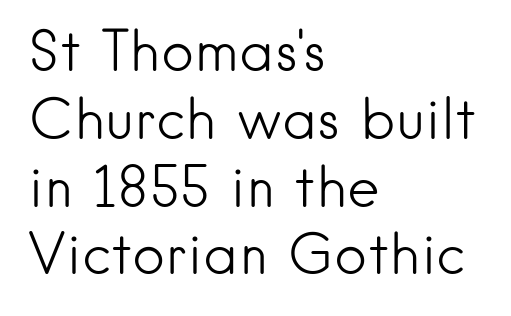
The image shows 56 px light sans-serif type, upright; set left-aligned, line spacing 1.21x, normal letter spacing, not underlined; low stroke contrast and a small x-height.
